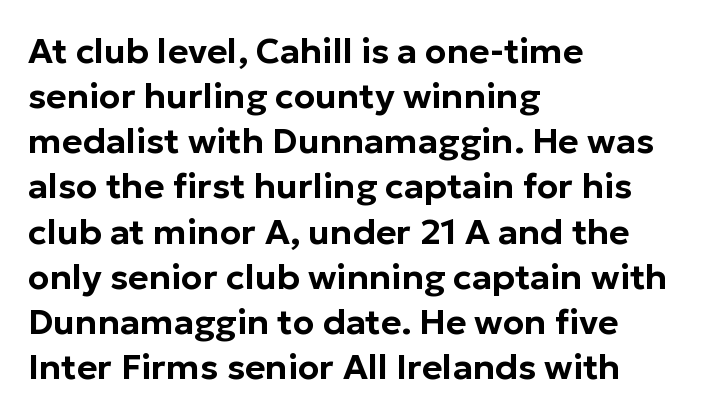
Every character sits straight up, as roman type does. The text block is weighted toward the left margin, trailing off unevenly rightward. The typeface chosen for these lines omits serifs. Underlining? Definitely not there.
